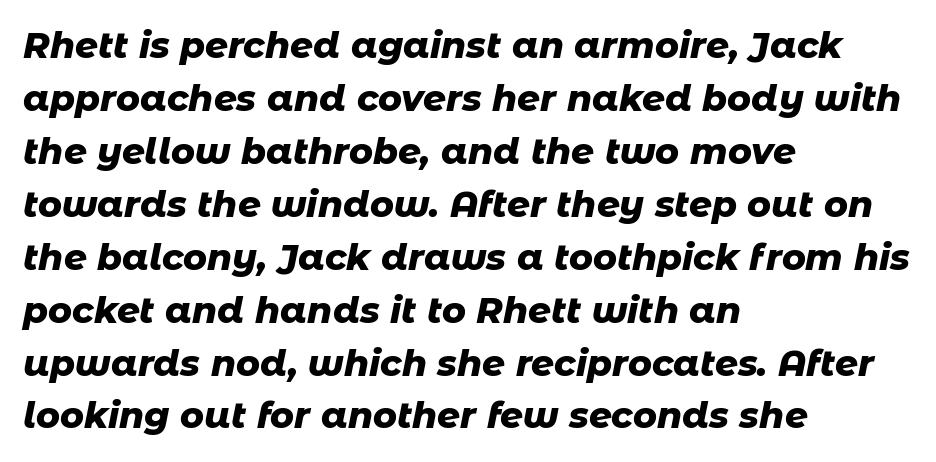
{"italic": "yes", "lean": "right", "slant_degrees": 11, "bold": "yes", "weight": "heavy", "width": "normal", "stroke_contrast": "low", "x_height": "medium", "monospaced": "no", "underline": "no", "align": "left", "line_spacing": "normal", "line_spacing_ratio": 1.47, "letter_spacing": "normal", "letter_spacing_em": 0.0, "glyph_px": 36}
